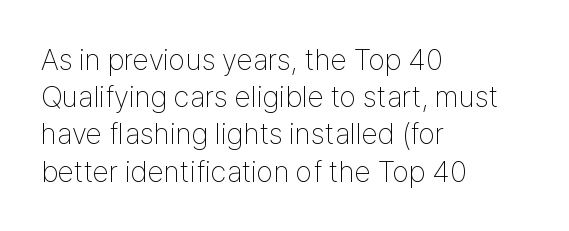
Q: Is the text bold? A: No.
Q: Is the text italic (slanted)? A: No, it is upright.
Q: Is the typeface a serif or a sans-serif typeface? A: Sans-serif.
Q: Is the text underlined? A: No.
Q: How is the paragraph aligned? A: Left-aligned.
Q: Is the spacing between letters normal or unusually wide? A: Normal.
Q: Width (condensed, normal, or wide)? A: Condensed.
Q: Stroke contrast? A: Low.
Q: x-height? A: Medium.
Q: Monospaced? A: No.
